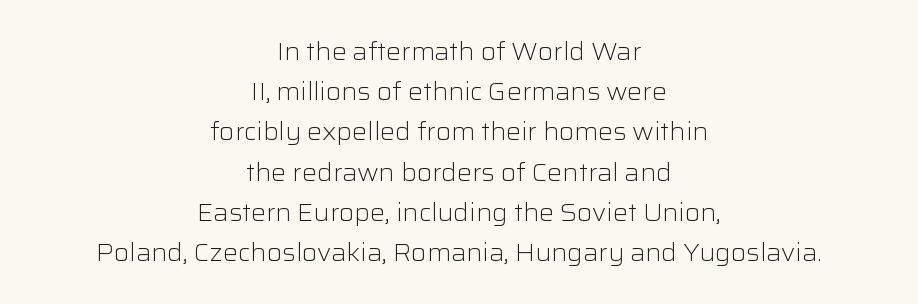
{"italic": "no", "bold": "no", "underline": "no", "align": "center", "line_spacing": "normal", "line_spacing_ratio": 1.61, "letter_spacing": "normal", "letter_spacing_em": 0.0, "glyph_px": 25}
